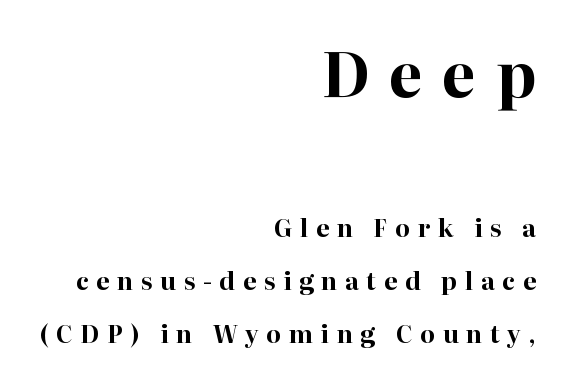
Q: Is the text bold? A: Yes.
Q: Is the text italic (slanted)? A: No, it is upright.
Q: Is the typeface a serif or a sans-serif typeface? A: Serif.
Q: Is the text underlined? A: No.
Q: How is the paragraph aligned? A: Right-aligned.
Q: Is the spacing between letters normal or unusually wide? A: Unusually wide.
Q: Is the spacing between lines tight, normal or loose? A: Loose.
Q: Which block of text is set in a larger size, the first (top) or the second (bottom)? A: The first (top) one.
Q: Width (condensed, normal, or wide)? A: Normal.
Q: Stroke contrast? A: High.
Q: x-height? A: Medium.
Q: Monospaced? A: No.
